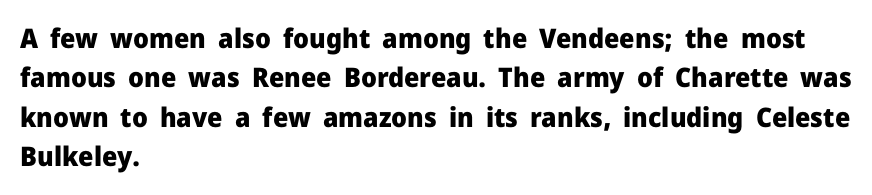
{"italic": "no", "bold": "yes", "underline": "no", "align": "left", "line_spacing": "normal", "line_spacing_ratio": 1.46, "letter_spacing": "normal", "letter_spacing_em": 0.0, "glyph_px": 27}
